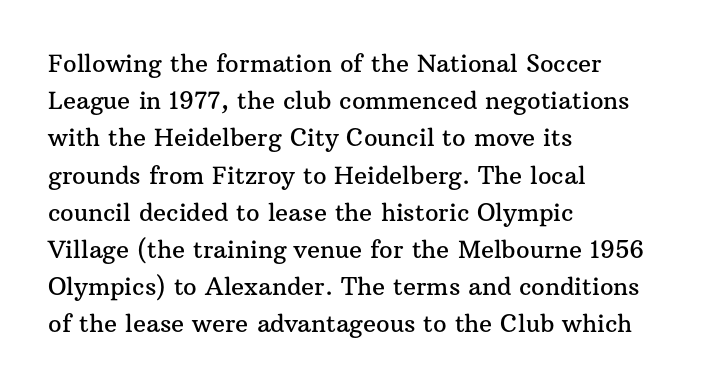
Q: Is the text italic (slanted)? A: No, it is upright.
Q: Is the text underlined? A: No.
Q: How is the paragraph aligned? A: Left-aligned.
Q: Is the spacing between letters normal or unusually wide? A: Normal.
Q: Is the spacing between lines tight, normal or loose? A: Normal.
